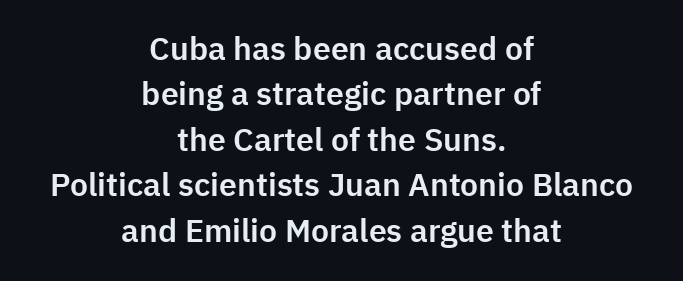
Q: Is the text italic (slanted)? A: No, it is upright.
Q: Is the typeface a serif or a sans-serif typeface? A: Sans-serif.
Q: Is the text underlined? A: No.
Q: How is the paragraph aligned? A: Centered.
Q: Is the spacing between letters normal or unusually wide? A: Normal.
Q: Is the spacing between lines tight, normal or loose? A: Normal.
Q: Width (condensed, normal, or wide)? A: Normal.
Q: Stroke contrast? A: Low.
Q: x-height? A: Medium.
Q: Monospaced? A: No.
